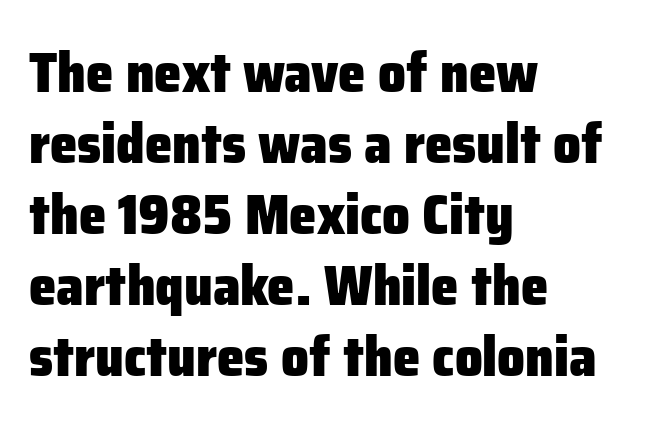
The image shows 55 px heavy sans-serif type, upright; set left-aligned, normal line spacing (1.29x), normal letter spacing, not underlined; low stroke contrast and a medium x-height.
